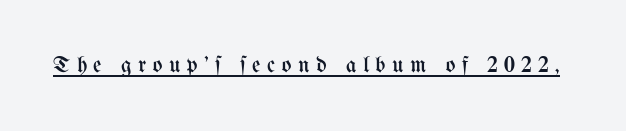
Q: Is the text bold? A: No.
Q: Is the text italic (slanted)? A: No, it is upright.
Q: Is the text underlined? A: Yes.
Q: Is the spacing between letters normal or unusually wide? A: Unusually wide.
